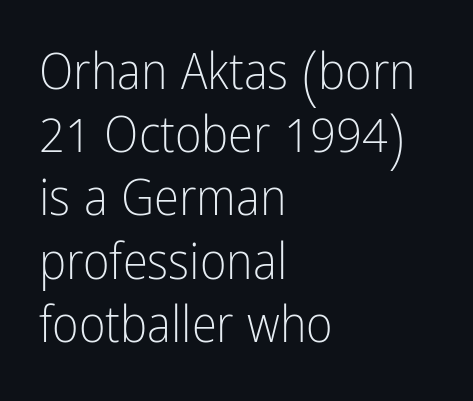
{"serif": "no", "italic": "no", "bold": "no", "weight": "light", "width": "condensed", "stroke_contrast": "low", "x_height": "medium", "monospaced": "no", "underline": "no", "align": "left", "line_spacing_ratio": 1.24, "letter_spacing": "normal", "letter_spacing_em": 0.0, "glyph_px": 51}
